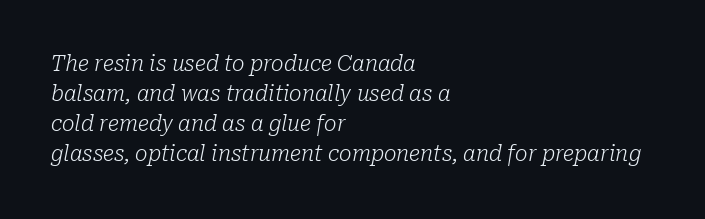
Check the space under the baseline: it is left empty. Characters follow at the spacing the type designer built in. Short and long lines alike share a common starting point at left. The typeface has the unassuming heft of standard copy or less. These lines sit exactly where default settings would place them.
